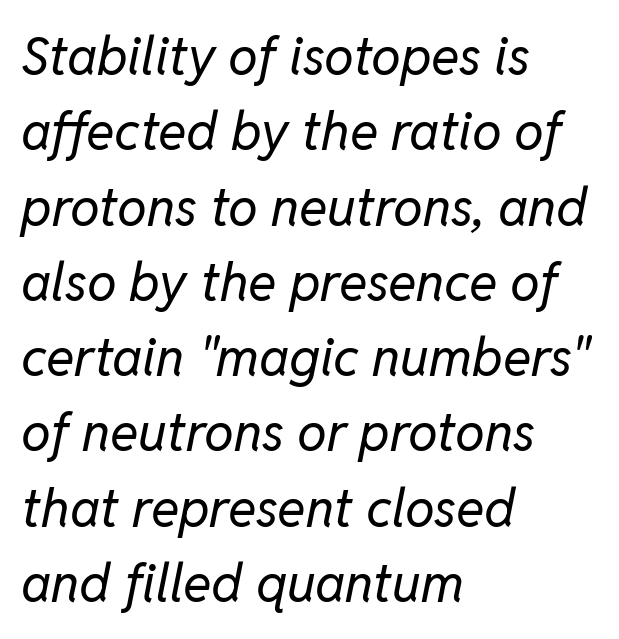
The image shows 53 px regular-weight type, italic (leaning right); set left-aligned, normal line spacing (1.42x), normal letter spacing, not underlined; low stroke contrast and a medium x-height.
